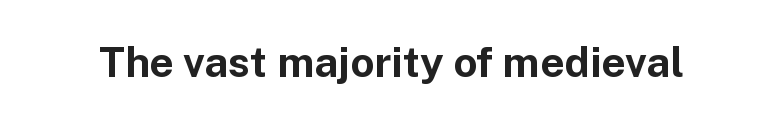
The image shows 42 px bold sans-serif type, upright; set normal letter spacing, not underlined; low stroke contrast and a medium x-height.
